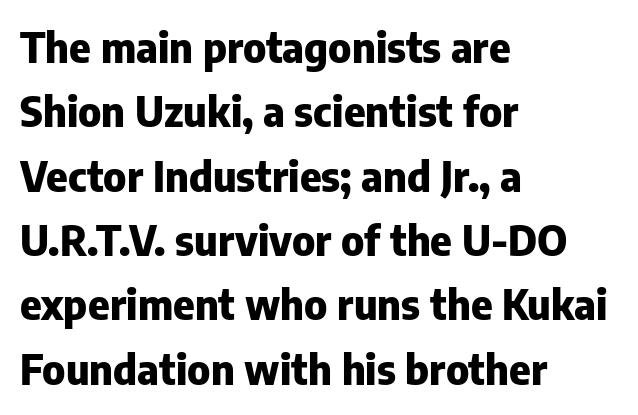
The image shows 41 px heavy sans-serif type, upright; set left-aligned, normal line spacing (1.57x), normal letter spacing, not underlined; low stroke contrast and a medium x-height.
